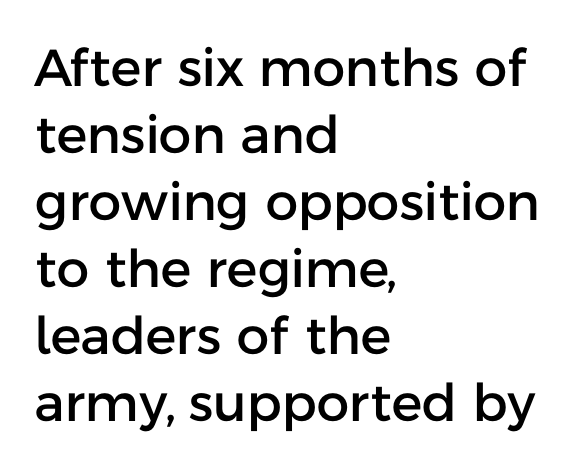
{"serif": "no", "italic": "no", "width": "normal", "stroke_contrast": "low", "x_height": "medium", "monospaced": "no", "underline": "no", "align": "left", "line_spacing": "normal", "line_spacing_ratio": 1.29, "letter_spacing": "normal", "letter_spacing_em": 0.0, "glyph_px": 52}
